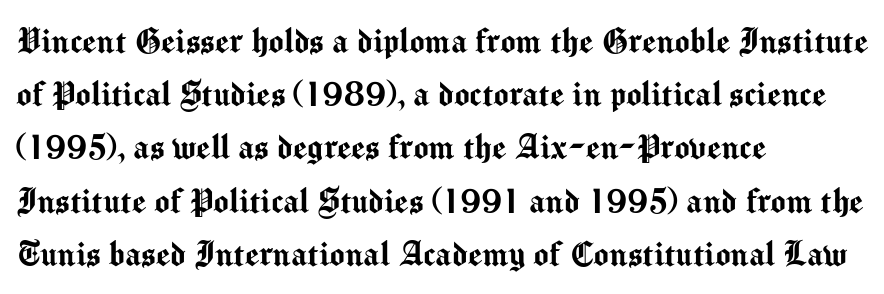
The image shows 40 px sans-serif type, upright; set left-aligned, normal line spacing (1.33x), normal letter spacing, not underlined; medium stroke contrast and a medium x-height.
